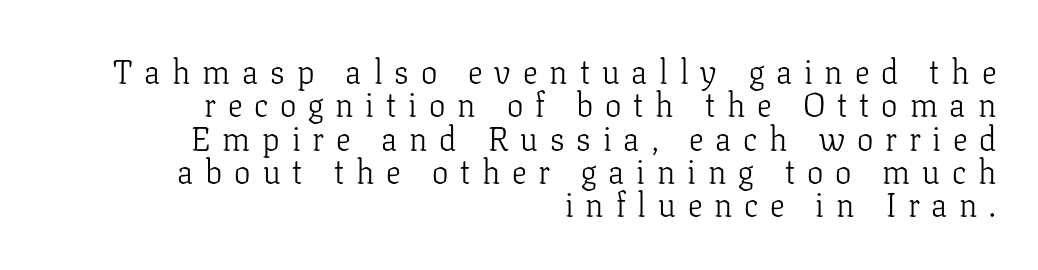
Q: Is the text bold? A: No.
Q: Is the text italic (slanted)? A: No, it is upright.
Q: Is the typeface a serif or a sans-serif typeface? A: Serif.
Q: Is the text underlined? A: No.
Q: How is the paragraph aligned? A: Right-aligned.
Q: Is the spacing between letters normal or unusually wide? A: Unusually wide.
Q: Is the spacing between lines tight, normal or loose? A: Tight.
Q: Width (condensed, normal, or wide)? A: Normal.
Q: Stroke contrast? A: Low.
Q: x-height? A: Medium.
Q: Monospaced? A: No.
